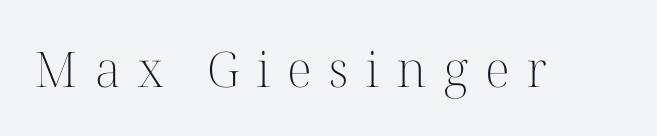
The image shows 49 px light serif type, upright; set unusually wide letter spacing (+0.34 em), not underlined; high stroke contrast and a medium x-height.
